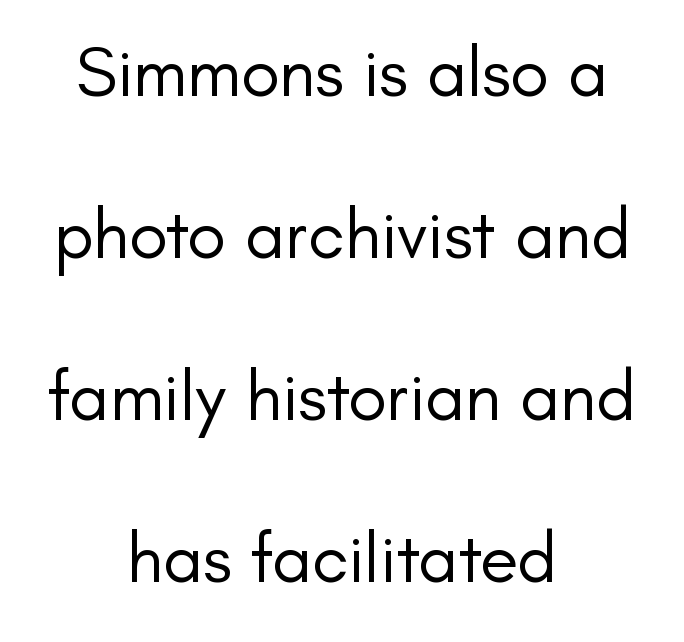
The image shows 71 px regular-weight sans-serif type, upright; set centered, loose line spacing (2.28x), normal letter spacing, not underlined; low stroke contrast and a small x-height.
